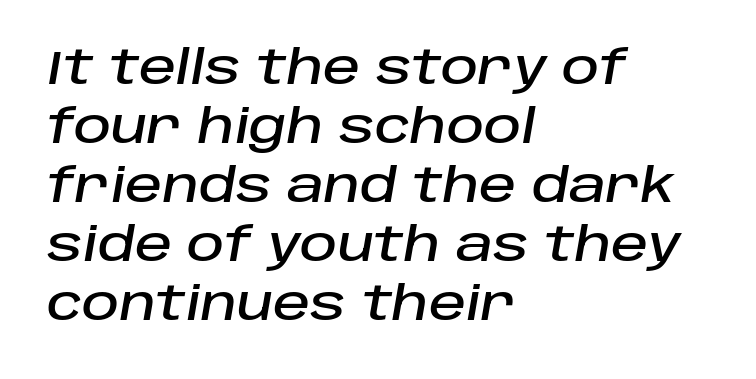
{"italic": "yes", "lean": "right", "slant_degrees": 10, "width": "normal", "stroke_contrast": "low", "x_height": "large", "monospaced": "no", "underline": "no", "align": "left", "line_spacing": "normal", "line_spacing_ratio": 1.28, "letter_spacing": "normal", "letter_spacing_em": 0.0, "glyph_px": 46}
